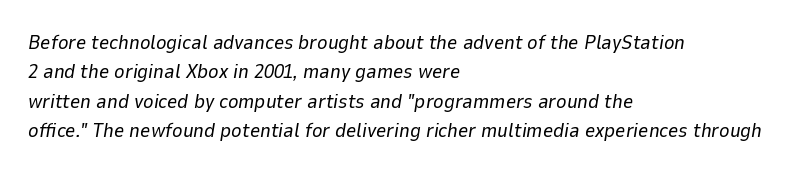
{"italic": "yes", "lean": "right", "slant_degrees": 9, "bold": "no", "underline": "no", "align": "left", "line_spacing": "normal", "line_spacing_ratio": 1.47, "letter_spacing": "normal", "letter_spacing_em": 0.0, "glyph_px": 20}
